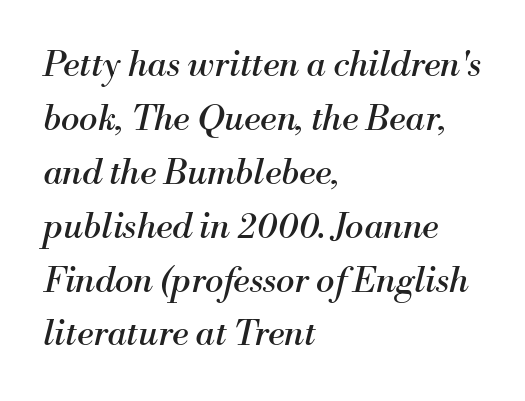
The image shows 35 px regular-weight serif type, italic (leaning right); set left-aligned, normal line spacing (1.54x), normal letter spacing, not underlined; medium stroke contrast and a small x-height.
